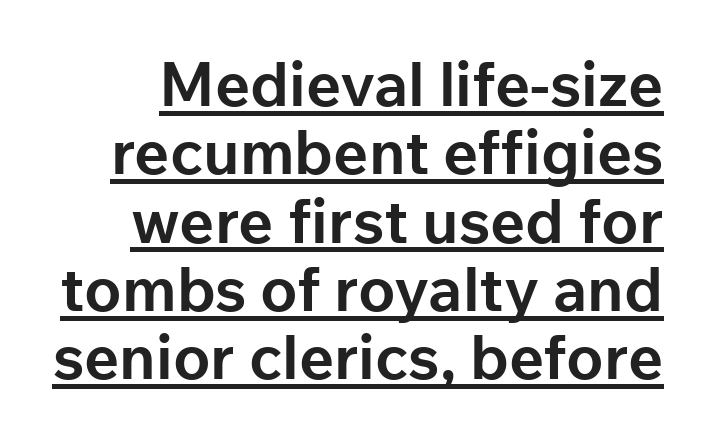
The image shows 61 px bold sans-serif type, upright; set tight line spacing (1.12x), normal letter spacing, underlined; low stroke contrast and a medium x-height.
